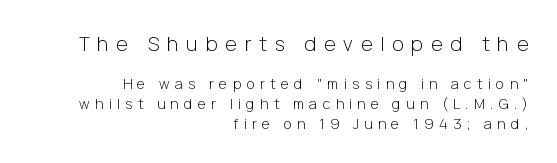
{"italic": "no", "bold": "no", "underline": "no", "align": "right", "line_spacing": "normal", "line_spacing_ratio": 1.43, "letter_spacing": "wide", "letter_spacing_em": 0.39, "larger_block": "first", "size_ratio": 1.43, "glyph_px": 20}
